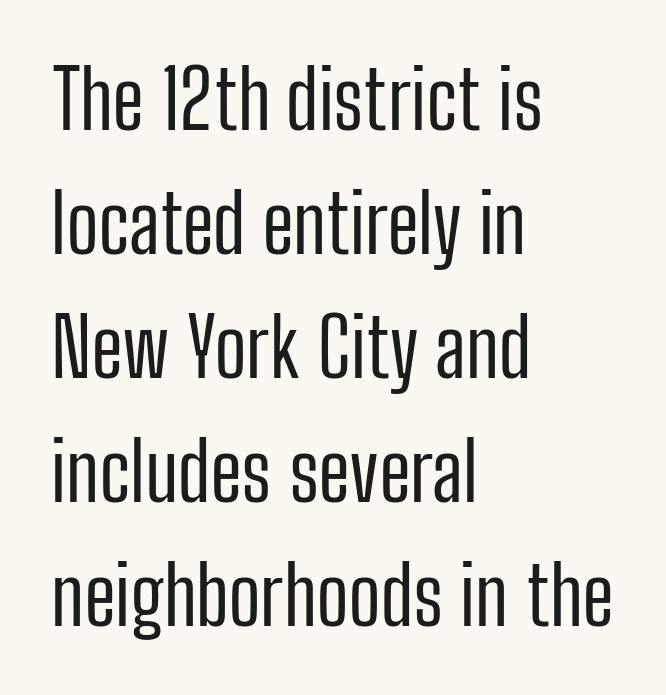
Q: Is the text bold? A: No.
Q: Is the text italic (slanted)? A: No, it is upright.
Q: Is the typeface a serif or a sans-serif typeface? A: Sans-serif.
Q: Is the text underlined? A: No.
Q: How is the paragraph aligned? A: Left-aligned.
Q: Is the spacing between letters normal or unusually wide? A: Normal.
Q: Is the spacing between lines tight, normal or loose? A: Normal.
Q: Width (condensed, normal, or wide)? A: Condensed.
Q: Stroke contrast? A: Low.
Q: x-height? A: Medium.
Q: Monospaced? A: No.
